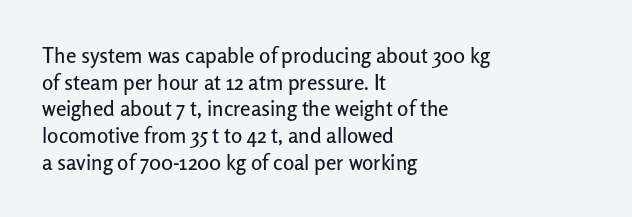
Successive baselines arrive at the customary interval. The space directly below the letters is spotless. The face used here is rendered with its standard letterfit. The rendering anchors every line to the left-hand side.
